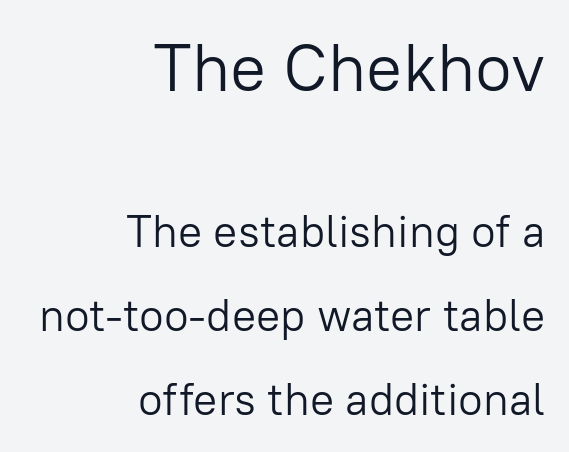
Q: Is the text bold? A: No.
Q: Is the text italic (slanted)? A: No, it is upright.
Q: Is the typeface a serif or a sans-serif typeface? A: Sans-serif.
Q: Is the text underlined? A: No.
Q: How is the paragraph aligned? A: Right-aligned.
Q: Is the spacing between letters normal or unusually wide? A: Normal.
Q: Which block of text is set in a larger size, the first (top) or the second (bottom)? A: The first (top) one.
Q: Width (condensed, normal, or wide)? A: Normal.
Q: Stroke contrast? A: Low.
Q: x-height? A: Medium.
Q: Monospaced? A: No.
